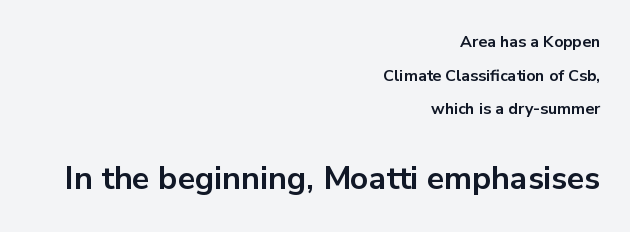
Q: Is the text bold? A: Yes.
Q: Is the text italic (slanted)? A: No, it is upright.
Q: Is the typeface a serif or a sans-serif typeface? A: Sans-serif.
Q: Is the text underlined? A: No.
Q: How is the paragraph aligned? A: Right-aligned.
Q: Is the spacing between letters normal or unusually wide? A: Normal.
Q: Is the spacing between lines tight, normal or loose? A: Loose.
Q: Which block of text is set in a larger size, the first (top) or the second (bottom)? A: The second (bottom) one.
Q: Width (condensed, normal, or wide)? A: Normal.
Q: Stroke contrast? A: Low.
Q: x-height? A: Medium.
Q: Monospaced? A: No.
